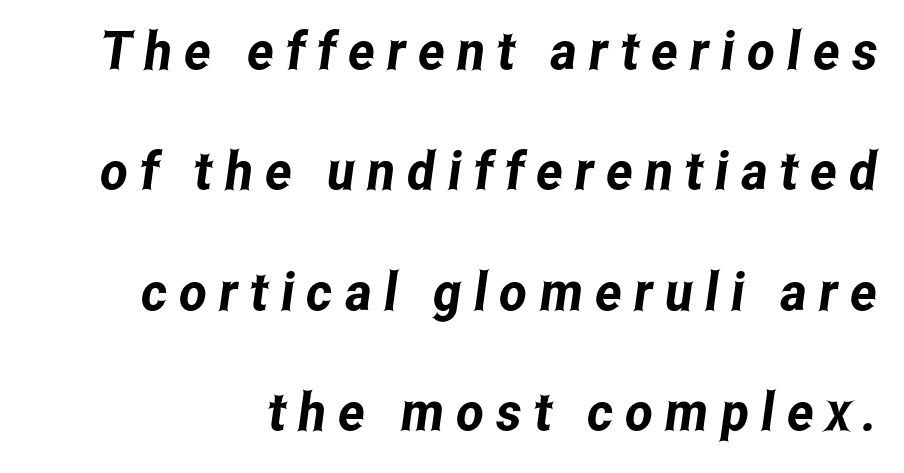
{"serif": "no", "width": "condensed", "stroke_contrast": "low", "x_height": "medium", "monospaced": "no", "underline": "no", "align": "right", "line_spacing": "loose", "line_spacing_ratio": 2.27, "letter_spacing": "wide", "letter_spacing_em": 0.23, "glyph_px": 53}
